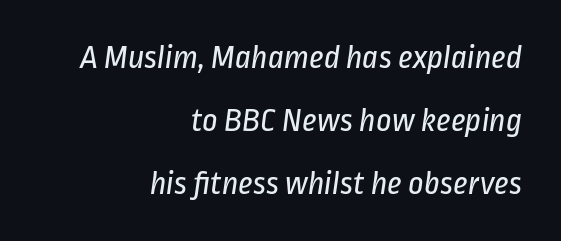
Q: Is the text bold? A: No.
Q: Is the typeface a serif or a sans-serif typeface? A: Sans-serif.
Q: Is the text underlined? A: No.
Q: How is the paragraph aligned? A: Right-aligned.
Q: Is the spacing between letters normal or unusually wide? A: Normal.
Q: Width (condensed, normal, or wide)? A: Condensed.
Q: Stroke contrast? A: Low.
Q: x-height? A: Medium.
Q: Monospaced? A: No.
